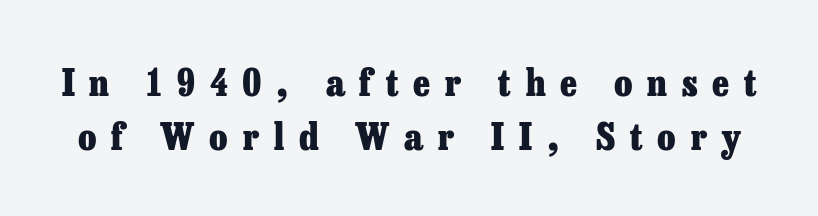
The image shows 37 px heavy serif type, upright; set normal line spacing (1.47x), unusually wide letter spacing (+0.4 em), not underlined; low stroke contrast and a medium x-height.
